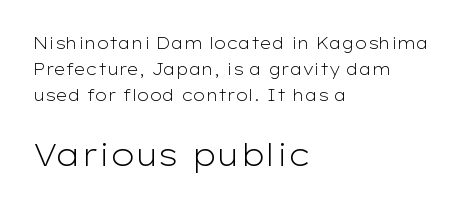
{"serif": "no", "italic": "no", "bold": "no", "weight": "light", "width": "wide", "stroke_contrast": "low", "x_height": "medium", "monospaced": "no", "underline": "no", "align": "left", "line_spacing": "normal", "line_spacing_ratio": 1.61, "letter_spacing": "normal", "letter_spacing_em": 0.0, "larger_block": "second", "size_ratio": 1.94, "glyph_px": 31}
